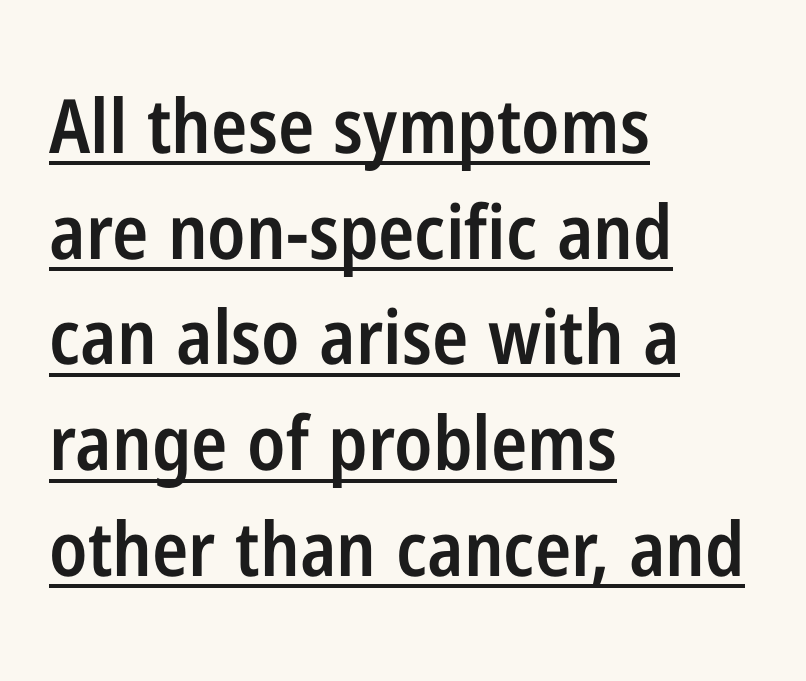
{"serif": "no", "italic": "no", "bold": "semi", "weight": "semibold", "width": "condensed", "stroke_contrast": "low", "x_height": "medium", "monospaced": "no", "underline": "yes", "align": "left", "line_spacing": "normal", "line_spacing_ratio": 1.41, "letter_spacing": "normal", "letter_spacing_em": 0.0, "glyph_px": 75}
